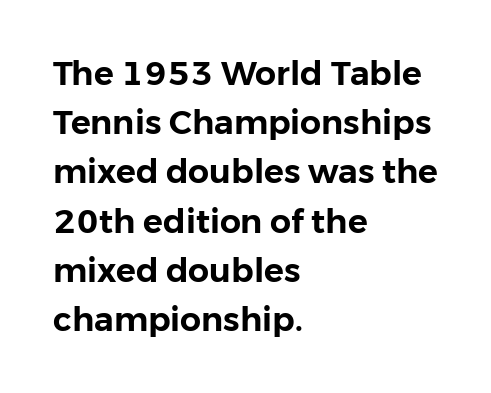
The passage shown has conventional tracking throughout. Varying glyph widths throughout — classic text-font behaviour. Posture: vertical. Vertical spacing — default. Nothing sits at the stroke ends, so this counts as sans-serif. This rendering features lettering with no underline.
